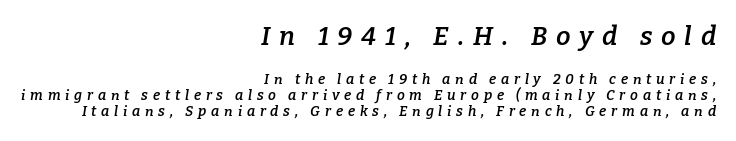
Heft: intermediate — a semibold. Words float on clear page, feet unadorned. Block one is the big one; block two sits smaller underneath. Short note: letters widely spaced. The typography opts for an oblique posture over an upright one. The passage is arranged like a letterhead date or caption credit — flush right.
